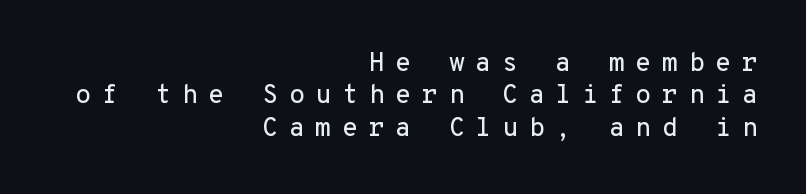
{"italic": "no", "underline": "no", "align": "right", "line_spacing": "normal", "line_spacing_ratio": 1.25, "letter_spacing": "wide", "letter_spacing_em": 0.41, "glyph_px": 26}
